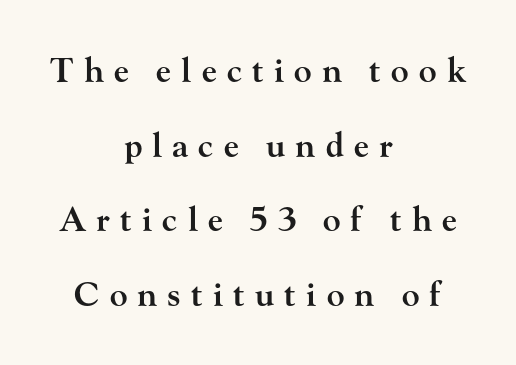
The image shows 33 px semibold, wide serif type, upright; set centered, loose line spacing (2.26x), unusually wide letter spacing (+0.31 em), not underlined; high stroke contrast and a small x-height.
